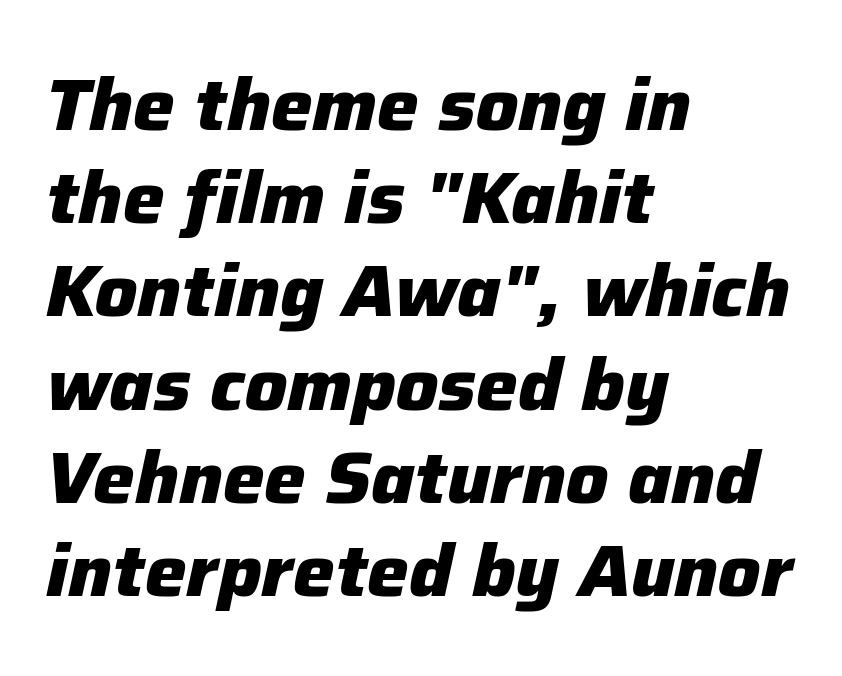
{"italic": "yes", "lean": "right", "slant_degrees": 12, "bold": "yes", "weight": "heavy", "width": "normal", "stroke_contrast": "low", "x_height": "medium", "monospaced": "no", "underline": "no", "align": "left", "line_spacing": "normal", "line_spacing_ratio": 1.26, "letter_spacing": "normal", "letter_spacing_em": 0.0, "glyph_px": 74}
